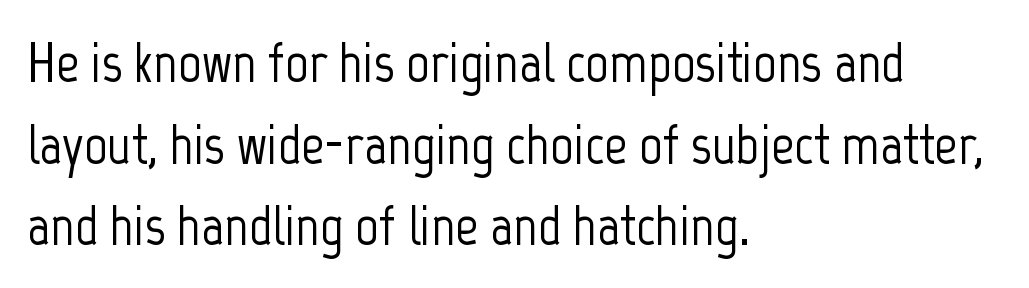
The image shows 57 px condensed sans-serif type, upright; set left-aligned, normal line spacing (1.43x), normal letter spacing, not underlined; low stroke contrast and a medium x-height.
